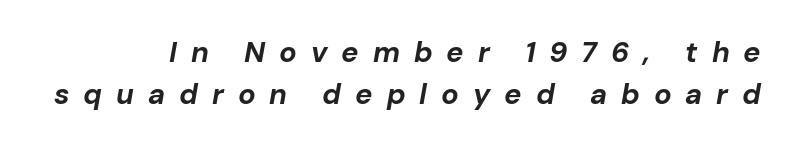
{"italic": "yes", "lean": "right", "slant_degrees": 10, "bold": "yes", "weight": "bold", "width": "normal", "stroke_contrast": "low", "x_height": "medium", "monospaced": "no", "underline": "no", "line_spacing": "normal", "line_spacing_ratio": 1.44, "letter_spacing": "wide", "letter_spacing_em": 0.48, "glyph_px": 29}
